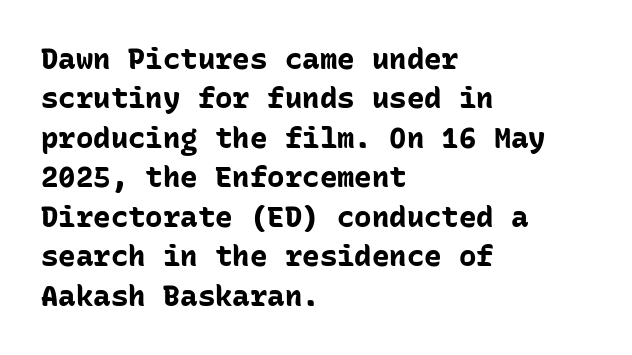
Here the glyphs are tracked normally, forming tight word shapes. Font category for this specimen: sans-serif. This block has exactly the height ordinary leading produces. Italic? Not at all — the glyphs are vertical. Monospaced: the letters line up in strict vertical columns. These words are printed bold, with thick strokes throughout.
